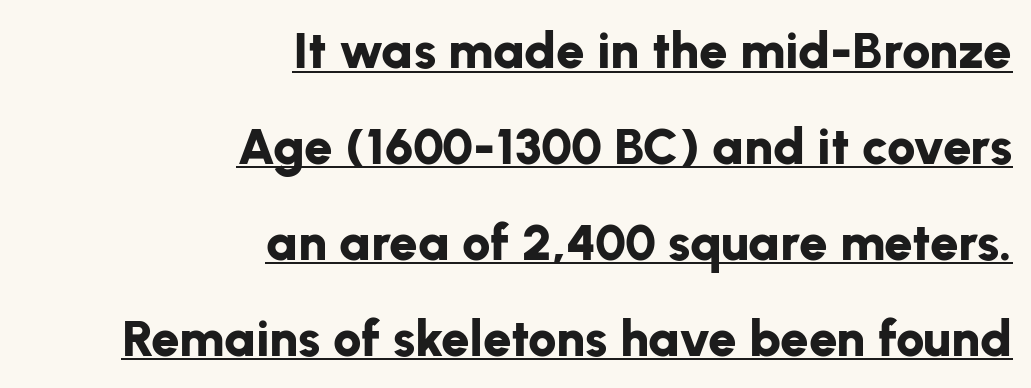
Q: Is the text bold? A: Yes.
Q: Is the text italic (slanted)? A: No, it is upright.
Q: Is the typeface a serif or a sans-serif typeface? A: Sans-serif.
Q: Is the text underlined? A: Yes.
Q: How is the paragraph aligned? A: Right-aligned.
Q: Is the spacing between letters normal or unusually wide? A: Normal.
Q: Width (condensed, normal, or wide)? A: Normal.
Q: Stroke contrast? A: Low.
Q: x-height? A: Medium.
Q: Monospaced? A: No.
